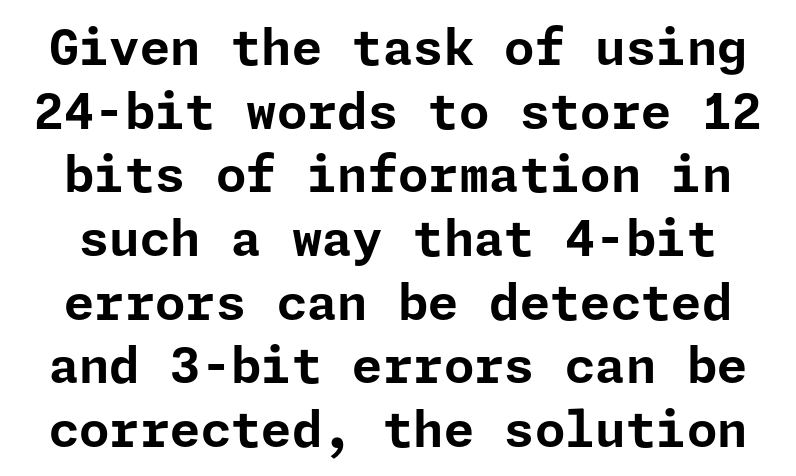
{"serif": "no", "italic": "no", "bold": "yes", "weight": "bold", "width": "normal", "stroke_contrast": "low", "x_height": "medium", "underline": "no", "line_spacing": "normal", "line_spacing_ratio": 1.3, "letter_spacing": "normal", "letter_spacing_em": 0.0, "glyph_px": 49}
